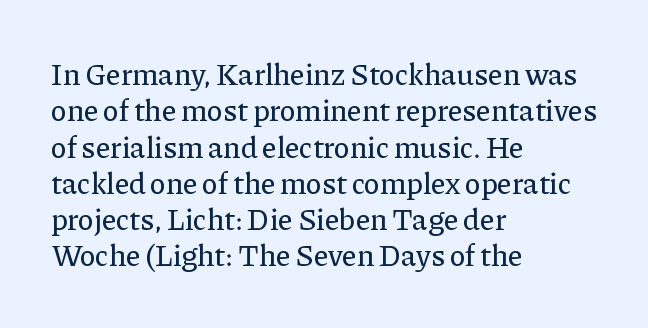
Letterform terminals end in serifs throughout the passage. A typesetter would call this proportional, since set widths differ per character. Vertical strokes here are truly vertical. Between one letter and the next there's only the usual sliver of space.
